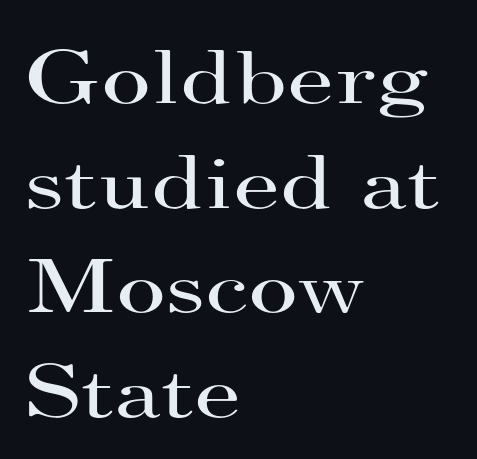
{"serif": "yes", "italic": "no", "bold": "no", "weight": "regular", "width": "wide", "stroke_contrast": "high", "x_height": "small", "monospaced": "no", "underline": "no", "align": "left", "line_spacing": "normal", "line_spacing_ratio": 1.36, "letter_spacing": "normal", "letter_spacing_em": 0.0, "glyph_px": 77}
